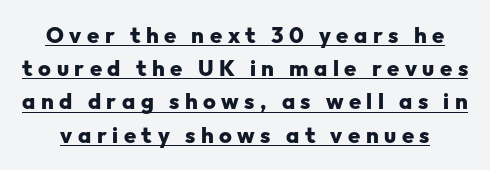
Q: Is the text bold? A: Yes.
Q: Is the text italic (slanted)? A: No, it is upright.
Q: Is the text underlined? A: Yes.
Q: Is the spacing between letters normal or unusually wide? A: Unusually wide.
Q: Is the spacing between lines tight, normal or loose? A: Normal.
